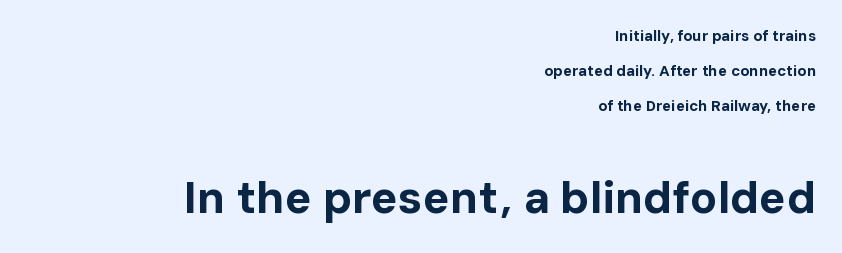
Q: Is the text bold? A: Yes.
Q: Is the text italic (slanted)? A: No, it is upright.
Q: Is the typeface a serif or a sans-serif typeface? A: Sans-serif.
Q: Is the text underlined? A: No.
Q: How is the paragraph aligned? A: Right-aligned.
Q: Is the spacing between letters normal or unusually wide? A: Normal.
Q: Is the spacing between lines tight, normal or loose? A: Loose.
Q: Which block of text is set in a larger size, the first (top) or the second (bottom)? A: The second (bottom) one.
Q: Width (condensed, normal, or wide)? A: Normal.
Q: Stroke contrast? A: Low.
Q: x-height? A: Medium.
Q: Monospaced? A: No.
